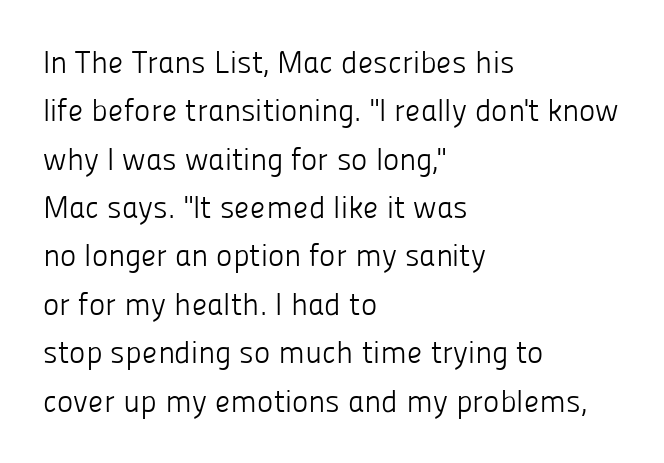
{"serif": "no", "italic": "no", "bold": "no", "weight": "light", "width": "normal", "stroke_contrast": "low", "x_height": "medium", "monospaced": "no", "underline": "no", "align": "left", "line_spacing": "normal", "line_spacing_ratio": 1.56, "letter_spacing": "normal", "letter_spacing_em": 0.0, "glyph_px": 31}
